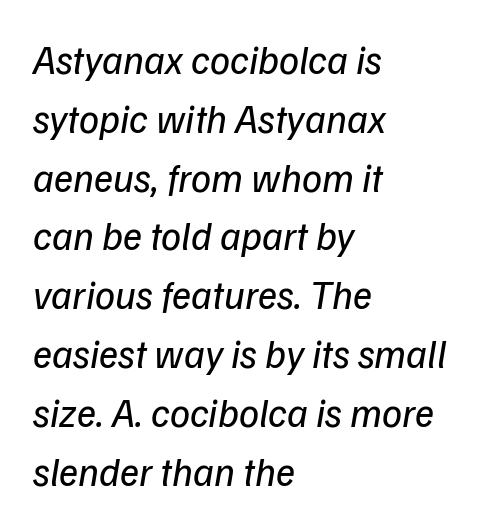
The image shows 40 px regular-weight type, italic (leaning right); set left-aligned, normal line spacing (1.47x), normal letter spacing, not underlined; low stroke contrast and a medium x-height.
